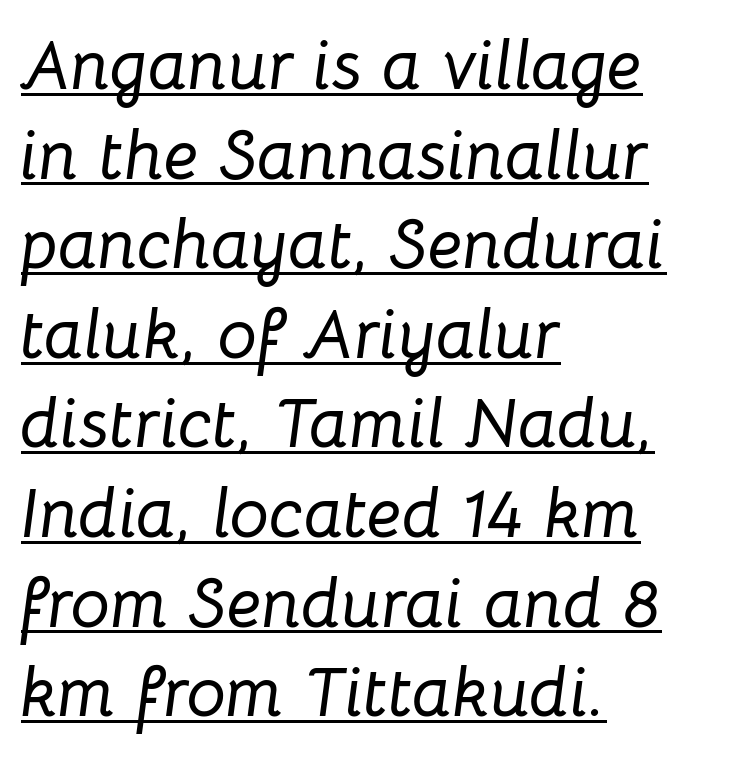
Typeset ragged right — the left edge is the straight one. The rendering applies a slant to the glyphs. You could not count columns in this text — the font is proportionally spaced. The rows are spaced the way most documents space them. Underlining? Definitely there.
